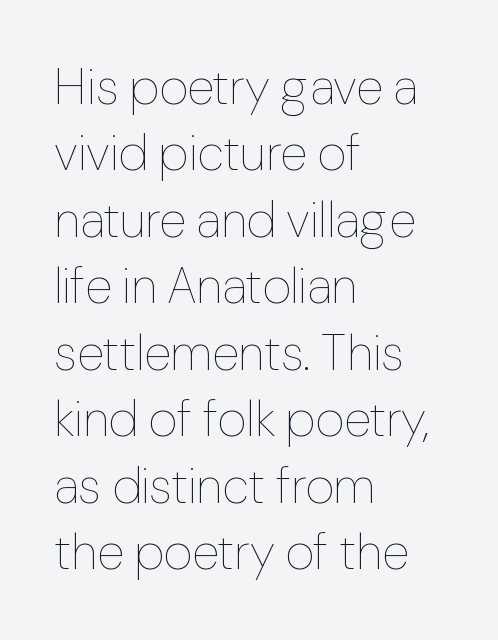
Designer's note — italics off, roman on. The rendering keeps characters at their native spacing. Proportional: the letters do not fall into vertical columns. The paragraph shown leans on its left margin.
